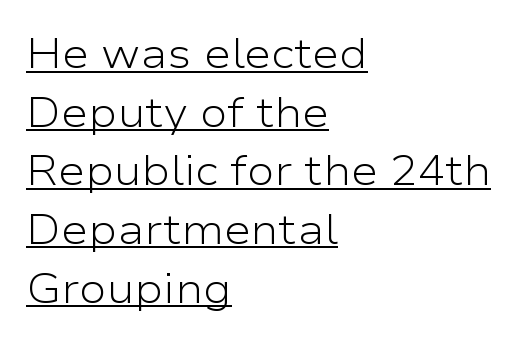
Q: Is the text bold? A: No.
Q: Is the text italic (slanted)? A: No, it is upright.
Q: Is the typeface a serif or a sans-serif typeface? A: Sans-serif.
Q: Is the text underlined? A: Yes.
Q: How is the paragraph aligned? A: Left-aligned.
Q: Is the spacing between letters normal or unusually wide? A: Normal.
Q: Is the spacing between lines tight, normal or loose? A: Normal.
Q: Width (condensed, normal, or wide)? A: Wide.
Q: Stroke contrast? A: Low.
Q: x-height? A: Medium.
Q: Monospaced? A: No.
